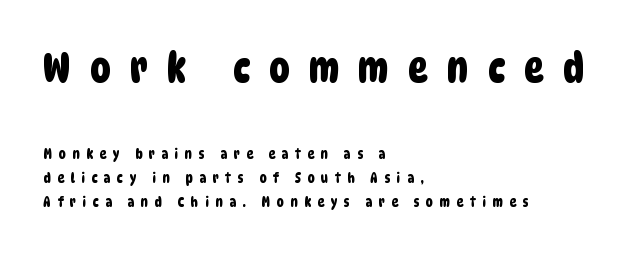
The image shows 41 px condensed sans-serif type; set left-aligned, normal line spacing (1.7x), unusually wide letter spacing (+0.47 em), not underlined; the first (top) block is 2.93x larger; low stroke contrast and a large x-height.
